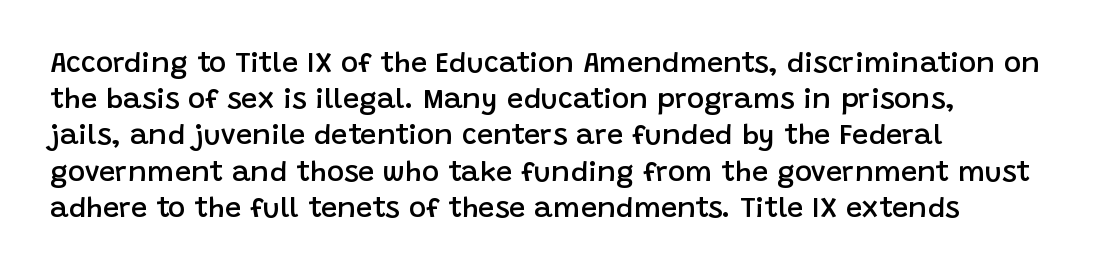
{"serif": "no", "italic": "no", "bold": "semi", "weight": "semibold", "width": "normal", "stroke_contrast": "low", "x_height": "large", "monospaced": "no", "underline": "no", "align": "left", "line_spacing": "normal", "line_spacing_ratio": 1.25, "letter_spacing": "normal", "letter_spacing_em": 0.0, "glyph_px": 29}
